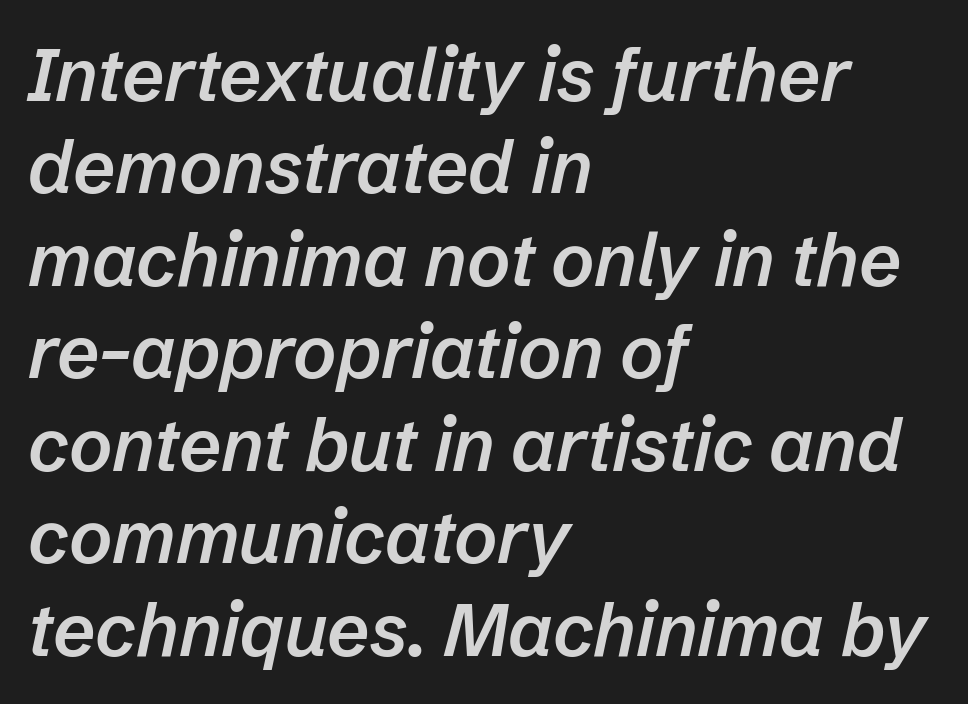
Q: Is the text bold? A: Semi-bold.
Q: Is the text italic (slanted)? A: Yes, it leans right by about 12 degrees.
Q: Is the text underlined? A: No.
Q: How is the paragraph aligned? A: Left-aligned.
Q: Is the spacing between letters normal or unusually wide? A: Normal.
Q: Is the spacing between lines tight, normal or loose? A: Normal.
Q: Width (condensed, normal, or wide)? A: Normal.
Q: Stroke contrast? A: Low.
Q: x-height? A: Medium.
Q: Monospaced? A: No.
